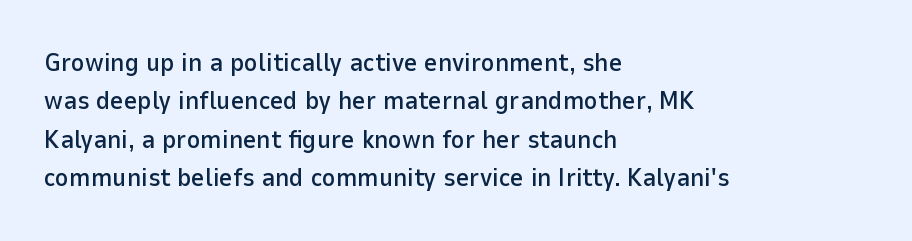
Q: Is the text italic (slanted)? A: No, it is upright.
Q: Is the text underlined? A: No.
Q: How is the paragraph aligned? A: Left-aligned.
Q: Is the spacing between letters normal or unusually wide? A: Normal.
Q: Is the spacing between lines tight, normal or loose? A: Normal.
